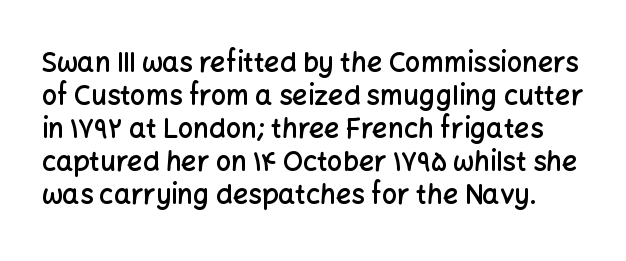
The image shows 27 px text type, upright; set line spacing 1.22x, normal letter spacing, not underlined.
